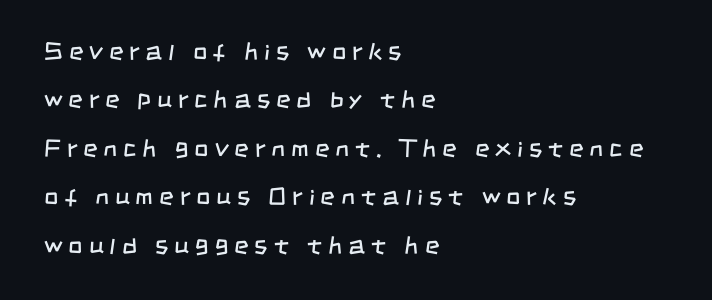
The space between consecutive lines is lavish. Heft: none added — not bold. Quick note: underline off. The horizontal fit of the characters is loose and conspicuously gappy. This rendering uses left alignment, leaving the right contour irregular.
